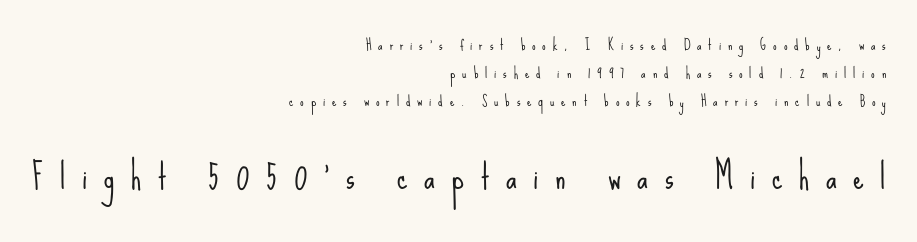
{"serif": "no", "italic": "no", "bold": "no", "weight": "light", "width": "condensed", "stroke_contrast": "low", "x_height": "small", "monospaced": "no", "underline": "no", "align": "right", "line_spacing": "loose", "line_spacing_ratio": 2.01, "letter_spacing": "wide", "letter_spacing_em": 0.49, "larger_block": "second", "size_ratio": 2.43, "glyph_px": 34}
